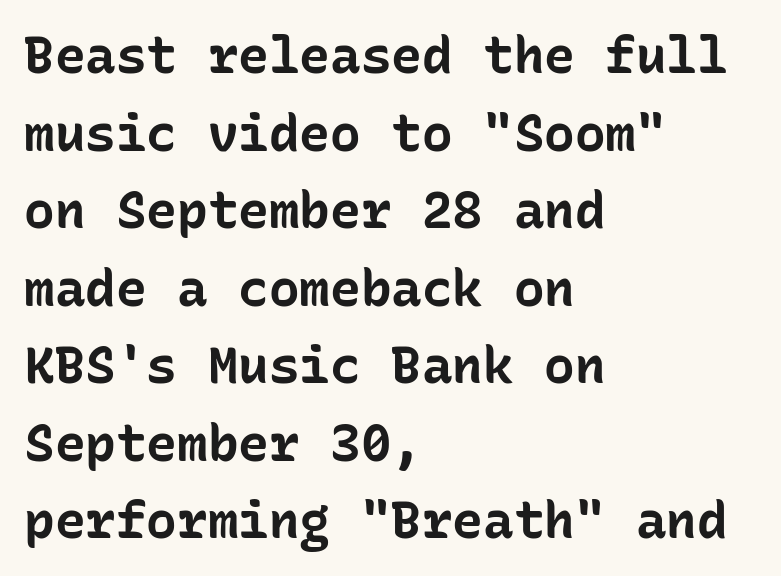
Q: Is the text bold? A: Yes.
Q: Is the text italic (slanted)? A: No, it is upright.
Q: Is the typeface a serif or a sans-serif typeface? A: Sans-serif.
Q: Is the text underlined? A: No.
Q: How is the paragraph aligned? A: Left-aligned.
Q: Is the spacing between letters normal or unusually wide? A: Normal.
Q: Is the spacing between lines tight, normal or loose? A: Normal.
Q: Width (condensed, normal, or wide)? A: Normal.
Q: Stroke contrast? A: Low.
Q: x-height? A: Medium.
Q: Monospaced? A: Yes.
